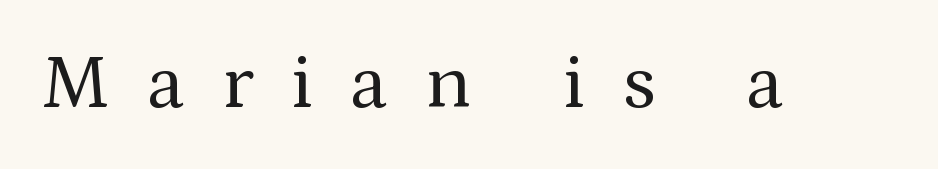
The image shows 78 px regular-weight serif type, upright; set unusually wide letter spacing (+0.47 em), not underlined; medium stroke contrast and a medium x-height.
